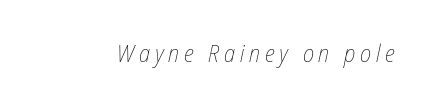
{"italic": "yes", "lean": "right", "slant_degrees": 12, "bold": "no", "underline": "no", "letter_spacing": "wide", "letter_spacing_em": 0.2, "glyph_px": 24}
